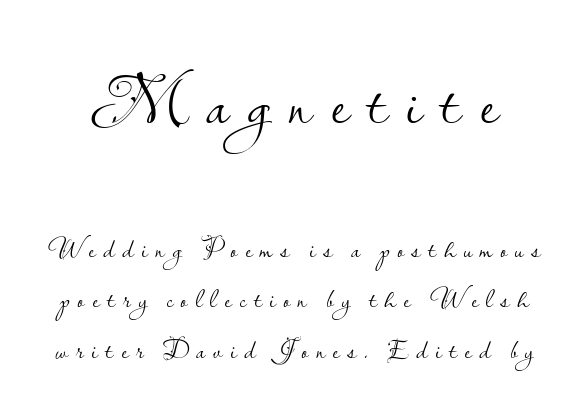
The image shows 70 px light sans-serif type; set line spacing 1.79x, unusually wide letter spacing (+0.27 em), not underlined; the first (top) block is 2.5x larger; low stroke contrast and a small x-height.
